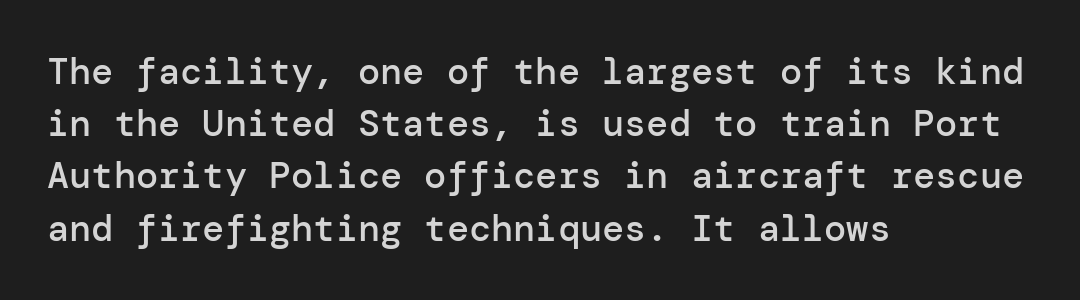
The image shows 37 px semibold sans-serif type, upright; set left-aligned, normal line spacing (1.41x), normal letter spacing, not underlined; low stroke contrast and a medium x-height.
